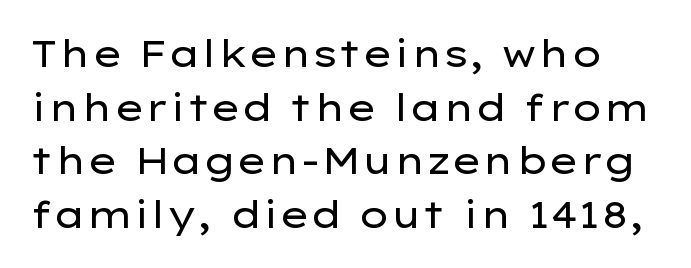
Baseline-to-baseline distance is the conventional proportion of letter height. These lines keep a tight, regular rhythm from letter to letter. Examine the stroke ends and you'll find no serifs. Nobody drew a line under any word here. The type sits square on the baseline with zero lean. Proportional: the letters do not fall into vertical columns.
